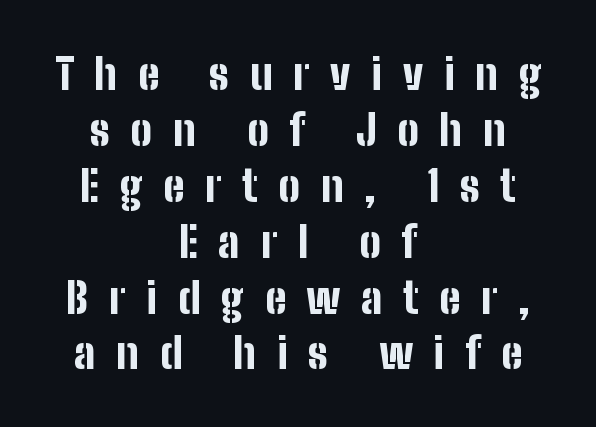
{"serif": "no", "italic": "no", "bold": "yes", "weight": "bold", "width": "condensed", "stroke_contrast": "low", "x_height": "medium", "monospaced": "no", "underline": "no", "align": "center", "line_spacing": "normal", "line_spacing_ratio": 1.3, "letter_spacing": "wide", "letter_spacing_em": 0.48, "glyph_px": 43}
